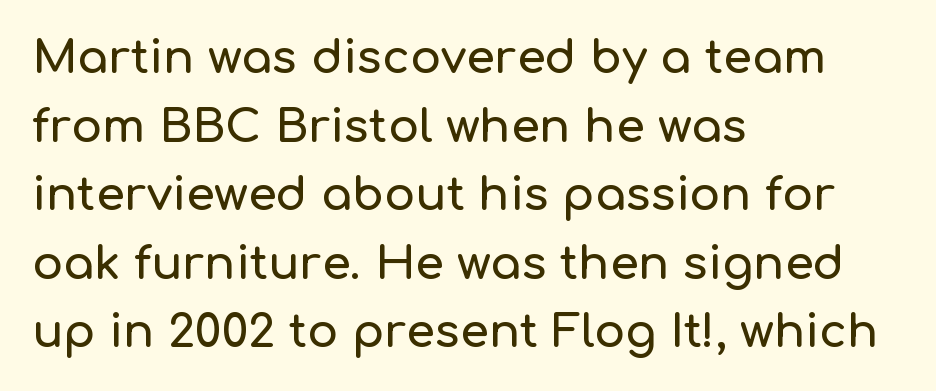
Each new line begins a customary step beneath the previous one. This is sans-serif lettering, the kind often seen on screens and signage. Each letter keeps its own natural width here, so spacing adapts to shape. The tracking reads as untouched default to a designer's eye. The zone under the glyphs is completely vacant. Italic: no, the glyphs are upright roman.
